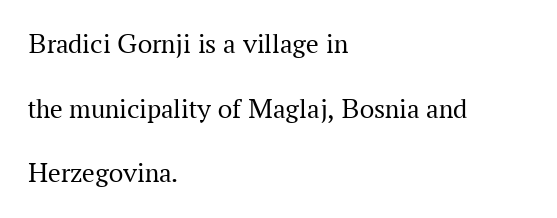
The image shows 28 px regular-weight serif type, upright; set left-aligned, loose line spacing (2.31x), normal letter spacing, not underlined; medium stroke contrast and a medium x-height.
